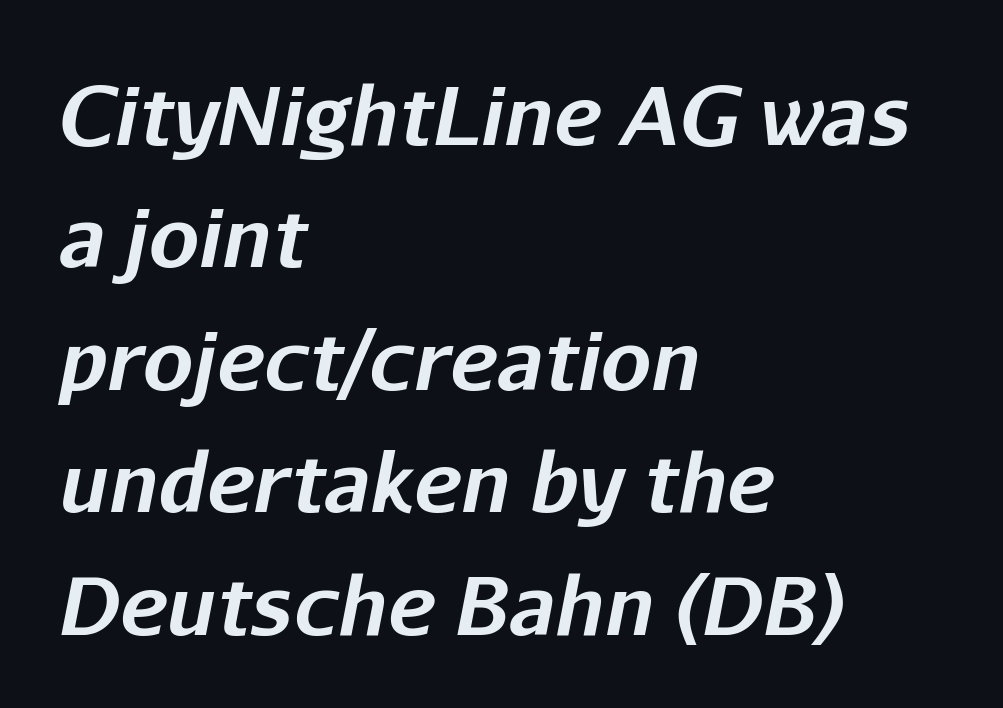
Q: Is the text bold? A: Yes.
Q: Is the text italic (slanted)? A: Yes, it leans right by about 11 degrees.
Q: Is the text underlined? A: No.
Q: How is the paragraph aligned? A: Left-aligned.
Q: Is the spacing between letters normal or unusually wide? A: Normal.
Q: Is the spacing between lines tight, normal or loose? A: Normal.
Q: Width (condensed, normal, or wide)? A: Normal.
Q: Stroke contrast? A: Low.
Q: x-height? A: Medium.
Q: Monospaced? A: No.
